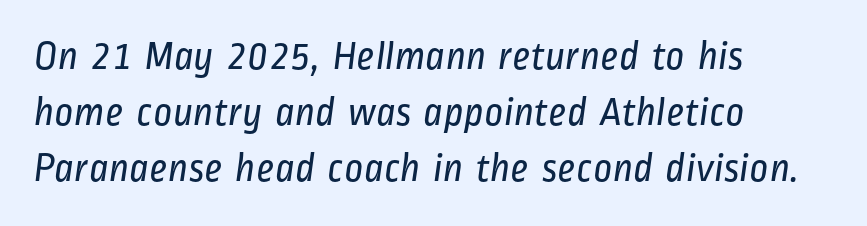
The image shows 41 px regular-weight, condensed sans-serif type; set left-aligned, normal line spacing (1.37x), normal letter spacing, not underlined; low stroke contrast and a medium x-height.
